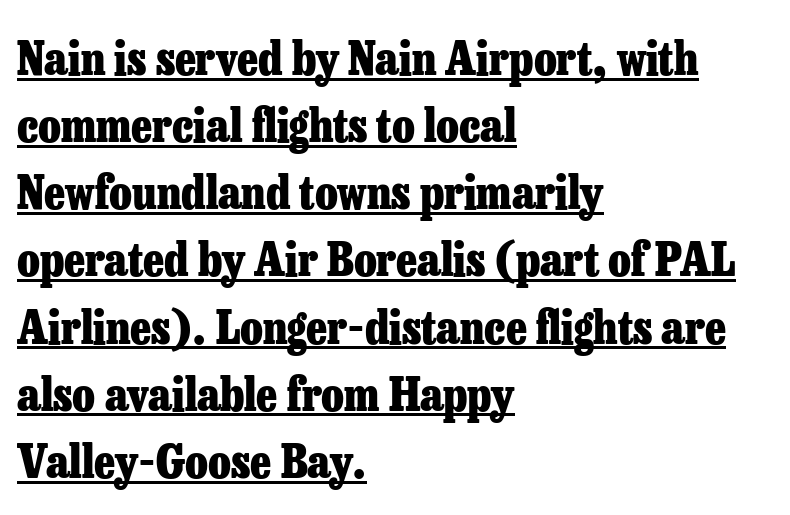
{"serif": "yes", "italic": "no", "bold": "yes", "weight": "heavy", "width": "normal", "stroke_contrast": "low", "x_height": "medium", "monospaced": "no", "underline": "yes", "align": "left", "line_spacing": "normal", "line_spacing_ratio": 1.46, "letter_spacing": "normal", "letter_spacing_em": 0.0, "glyph_px": 46}
